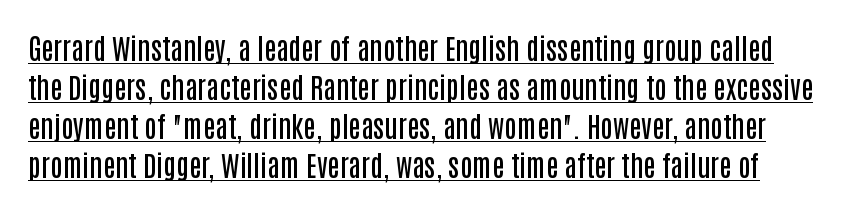
Do the characters align in a grid? No, the font is proportional. Tracking value appears to be zero — textbook default spacing. Set as a demibold, roughly 600 on the weight scale. Nothing sits at the stroke ends, so this counts as sans-serif. Successive baselines arrive at the customary interval. The string is rendered with underlining switched on.
